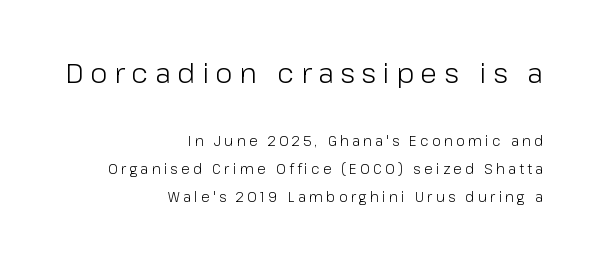
{"serif": "no", "italic": "no", "bold": "no", "weight": "light", "width": "normal", "stroke_contrast": "low", "x_height": "medium", "monospaced": "no", "underline": "no", "align": "right", "line_spacing": "loose", "line_spacing_ratio": 1.99, "letter_spacing": "wide", "letter_spacing_em": 0.24, "larger_block": "first", "size_ratio": 2.0, "glyph_px": 28}
